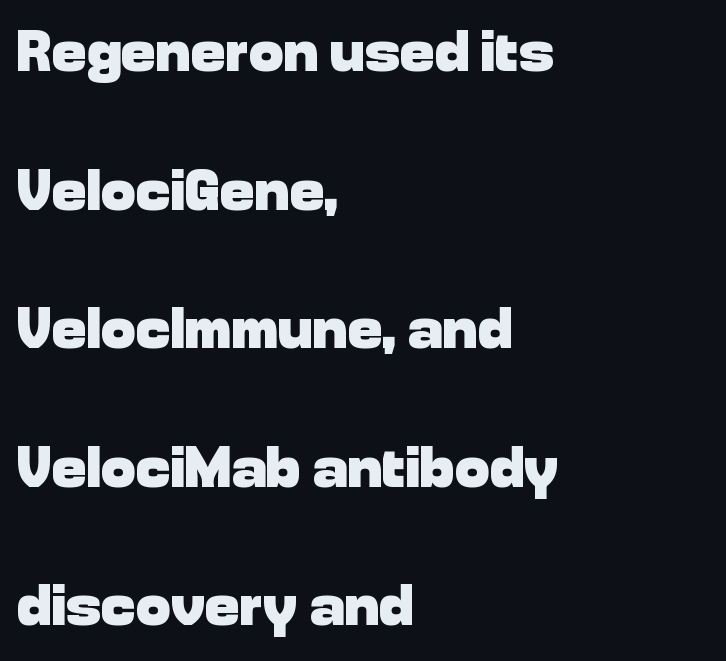
The image shows 58 px heavy sans-serif type, upright; set left-aligned, loose line spacing (2.39x), normal letter spacing, not underlined; low stroke contrast and a medium x-height.
